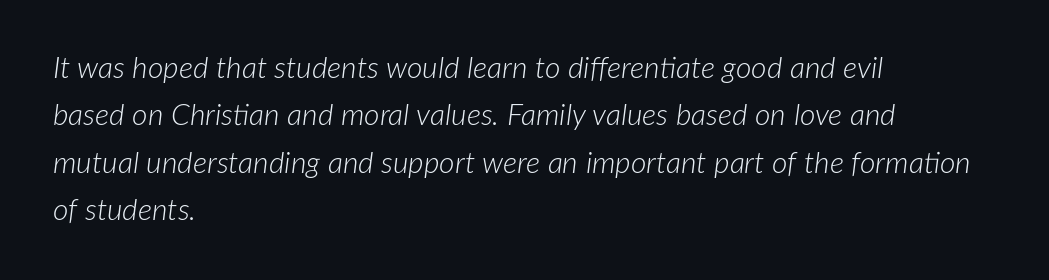
Q: Is the text bold? A: No.
Q: Is the text italic (slanted)? A: Yes, it leans right by about 7 degrees.
Q: Is the text underlined? A: No.
Q: How is the paragraph aligned? A: Left-aligned.
Q: Is the spacing between letters normal or unusually wide? A: Normal.
Q: Is the spacing between lines tight, normal or loose? A: Normal.
Q: Width (condensed, normal, or wide)? A: Normal.
Q: Stroke contrast? A: Low.
Q: x-height? A: Medium.
Q: Monospaced? A: No.
